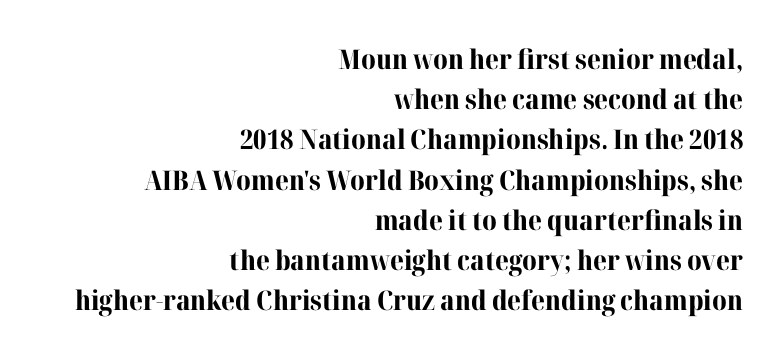
The image shows 27 px bold type, upright; set right-aligned, normal line spacing (1.49x), normal letter spacing, not underlined.
